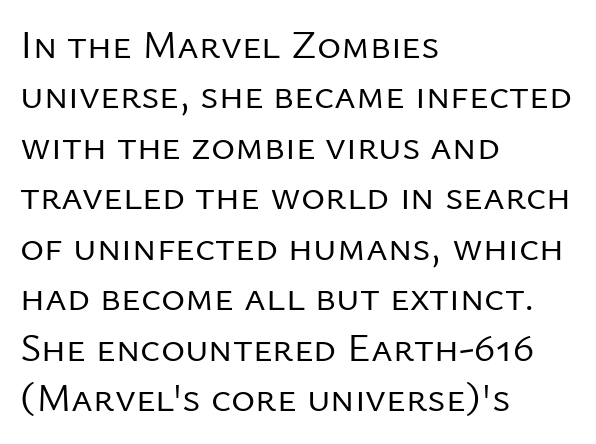
{"serif": "no", "italic": "no", "bold": "no", "weight": "regular", "width": "normal", "stroke_contrast": "low", "x_height": "medium", "monospaced": "no", "underline": "no", "align": "left", "line_spacing_ratio": 1.23, "letter_spacing": "normal", "letter_spacing_em": 0.0, "glyph_px": 41}
